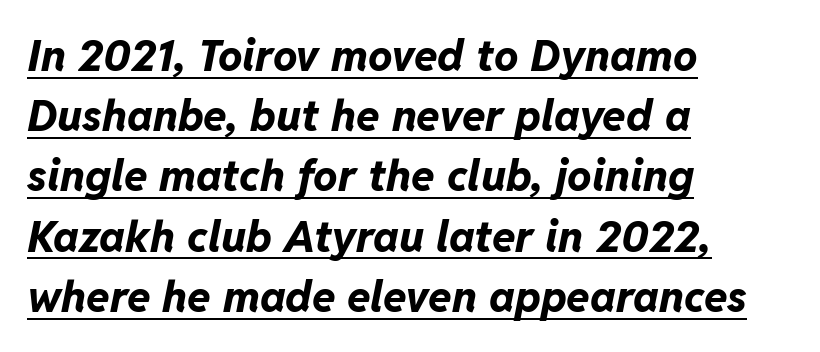
The image shows 43 px bold type, italic (leaning right); set left-aligned, normal line spacing (1.4x), normal letter spacing, underlined; low stroke contrast and a medium x-height.
